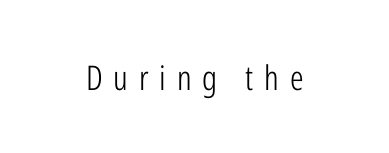
The image shows 34 px light, condensed sans-serif type, upright; set unusually wide letter spacing (+0.32 em), not underlined; low stroke contrast and a medium x-height.
